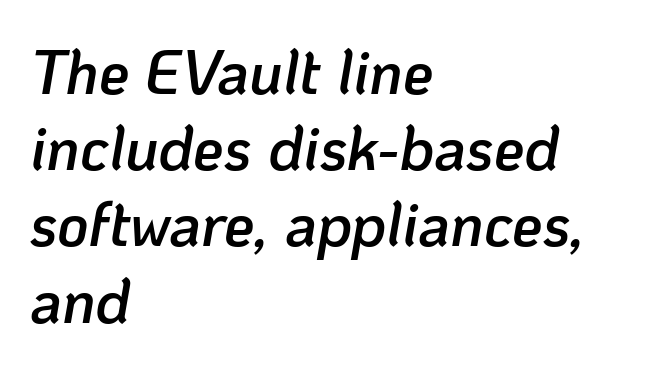
Q: Is the text bold? A: Semi-bold.
Q: Is the text italic (slanted)? A: Yes, it leans right by about 10 degrees.
Q: Is the text underlined? A: No.
Q: How is the paragraph aligned? A: Left-aligned.
Q: Is the spacing between letters normal or unusually wide? A: Normal.
Q: Is the spacing between lines tight, normal or loose? A: Normal.
Q: Width (condensed, normal, or wide)? A: Normal.
Q: Stroke contrast? A: Low.
Q: x-height? A: Medium.
Q: Monospaced? A: No.
